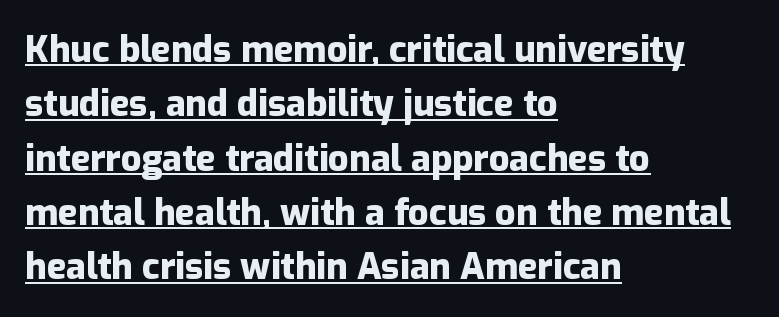
{"serif": "no", "italic": "no", "bold": "yes", "weight": "heavy", "width": "normal", "stroke_contrast": "low", "x_height": "medium", "monospaced": "no", "underline": "yes", "align": "left", "line_spacing": "normal", "line_spacing_ratio": 1.51, "letter_spacing": "normal", "letter_spacing_em": 0.0, "glyph_px": 36}
